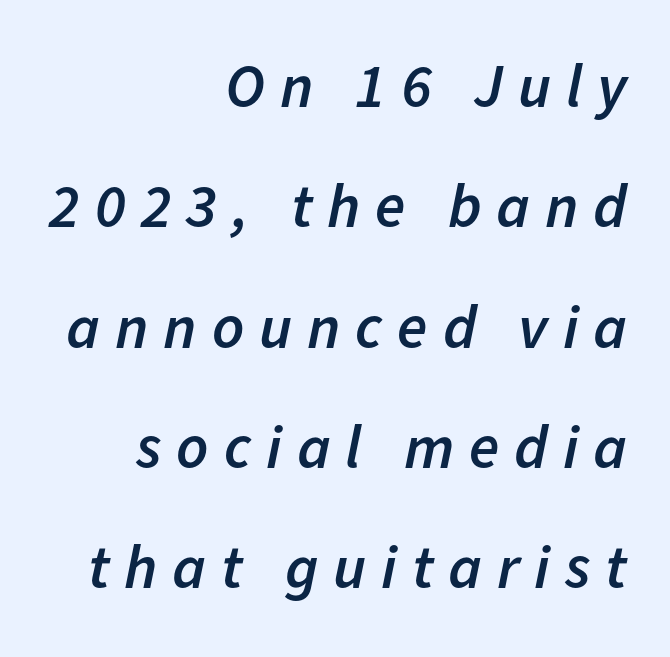
If you drew a ruler down the right edge, every line would touch it. You could fit nearly another row in the gap between these rows. Characters follow at a spacing far wider than the type designer built in. Looking at the ascenders, they clearly lean. Does the weight exceed regular? Yes, but only to semibold. The strip under each line holds only bare page.
